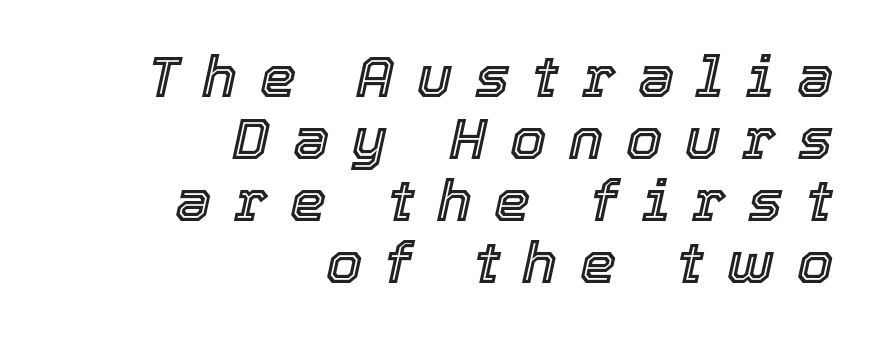
Q: Is the text italic (slanted)? A: Yes, it leans right by about 12 degrees.
Q: Is the text underlined? A: No.
Q: How is the paragraph aligned? A: Right-aligned.
Q: Is the spacing between letters normal or unusually wide? A: Unusually wide.
Q: Is the spacing between lines tight, normal or loose? A: Tight.
Q: Width (condensed, normal, or wide)? A: Normal.
Q: x-height? A: Medium.
Q: Monospaced? A: No.
